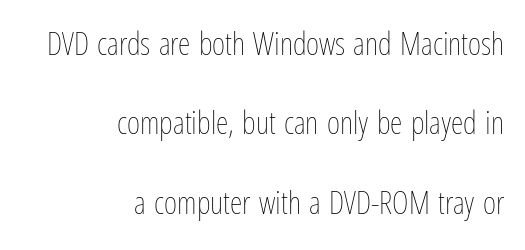
Q: Is the text bold? A: No.
Q: Is the text italic (slanted)? A: No, it is upright.
Q: Is the text underlined? A: No.
Q: How is the paragraph aligned? A: Right-aligned.
Q: Is the spacing between letters normal or unusually wide? A: Normal.
Q: Is the spacing between lines tight, normal or loose? A: Loose.
Q: Width (condensed, normal, or wide)? A: Condensed.
Q: Stroke contrast? A: Low.
Q: x-height? A: Medium.
Q: Monospaced? A: No.
